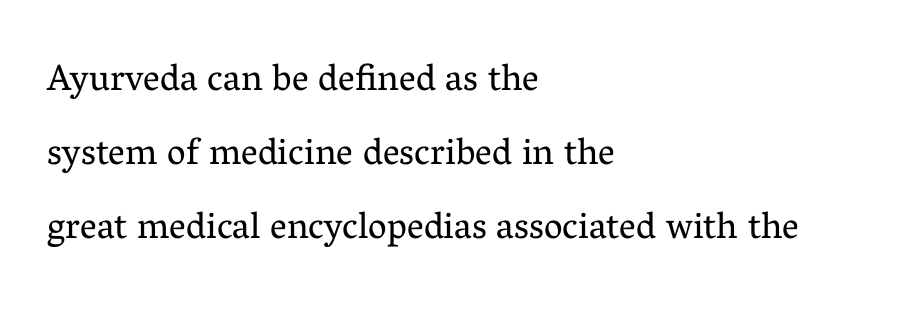
{"serif": "yes", "italic": "no", "bold": "no", "weight": "regular", "width": "normal", "stroke_contrast": "medium", "x_height": "medium", "monospaced": "no", "underline": "no", "align": "left", "line_spacing": "loose", "line_spacing_ratio": 2.0, "letter_spacing": "normal", "letter_spacing_em": 0.0, "glyph_px": 37}
